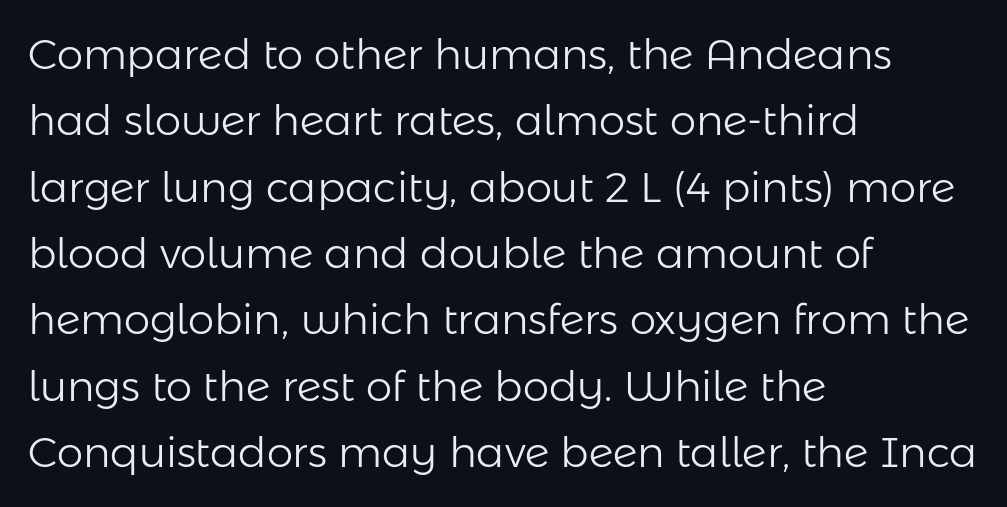
{"serif": "no", "italic": "no", "bold": "no", "weight": "light", "width": "normal", "stroke_contrast": "low", "x_height": "medium", "monospaced": "no", "underline": "no", "align": "left", "line_spacing": "normal", "line_spacing_ratio": 1.58, "letter_spacing": "normal", "letter_spacing_em": 0.0, "glyph_px": 42}
